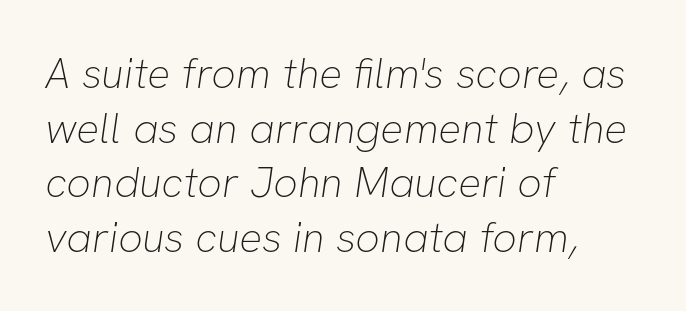
Q: Is the text bold? A: No.
Q: Is the typeface a serif or a sans-serif typeface? A: Sans-serif.
Q: Is the text underlined? A: No.
Q: How is the paragraph aligned? A: Left-aligned.
Q: Is the spacing between letters normal or unusually wide? A: Normal.
Q: Is the spacing between lines tight, normal or loose? A: Normal.
Q: Width (condensed, normal, or wide)? A: Normal.
Q: Stroke contrast? A: Low.
Q: x-height? A: Medium.
Q: Monospaced? A: No.
